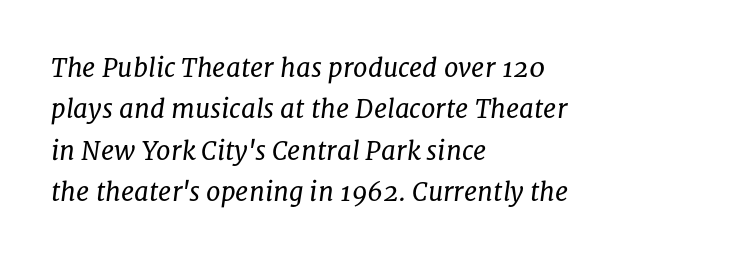
The lines are quadded left. Default kerning and tracking; the words read as compact shapes. Quick note: interline space is typical. The face looks like a standard text weight, possibly lighter.
